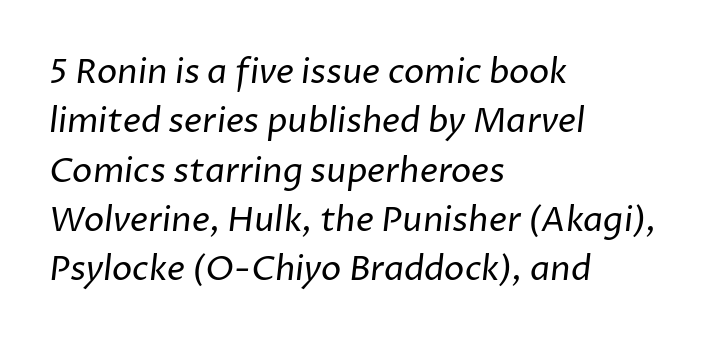
The image shows 34 px regular-weight sans-serif type; set left-aligned, normal line spacing (1.45x), normal letter spacing, not underlined; low stroke contrast and a medium x-height.
